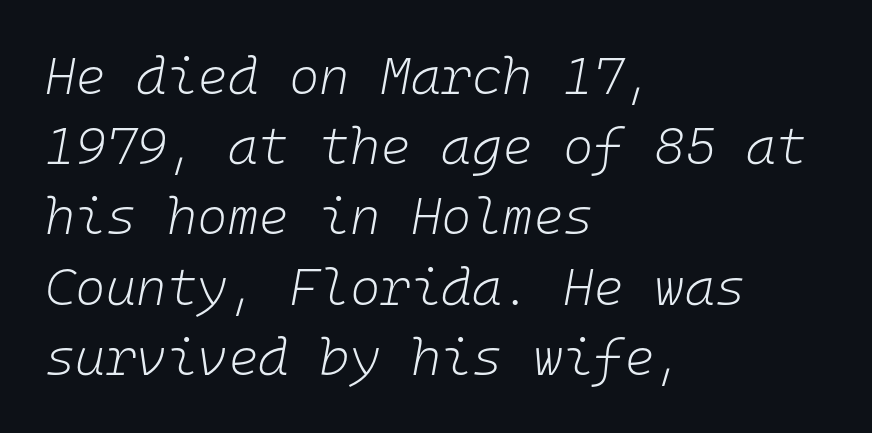
Q: Is the text bold? A: No.
Q: Is the text italic (slanted)? A: Yes, it leans right by about 10 degrees.
Q: Is the text underlined? A: No.
Q: How is the paragraph aligned? A: Left-aligned.
Q: Is the spacing between letters normal or unusually wide? A: Normal.
Q: Is the spacing between lines tight, normal or loose? A: Normal.
Q: Width (condensed, normal, or wide)? A: Normal.
Q: Stroke contrast? A: Low.
Q: x-height? A: Medium.
Q: Monospaced? A: Yes.
